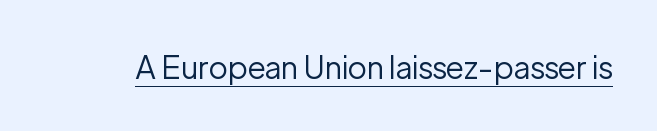
The image shows 31 px regular-weight sans-serif type, upright; set normal letter spacing, underlined; low stroke contrast and a medium x-height.
